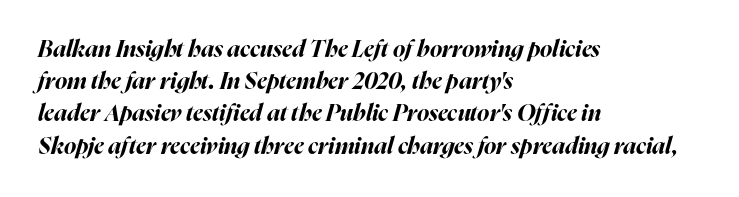
{"italic": "yes", "lean": "right", "slant_degrees": 16, "bold": "yes", "underline": "no", "align": "left", "line_spacing": "normal", "line_spacing_ratio": 1.4, "letter_spacing": "normal", "letter_spacing_em": 0.0, "glyph_px": 23}
